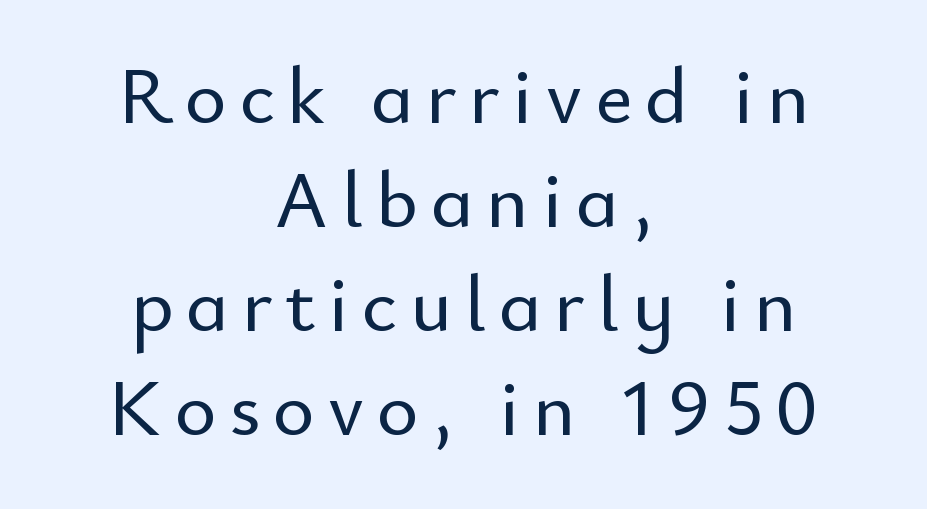
Regarding serifs, this sample does without them. A typesetter would call this leading conventional body-copy spacing. Do the letters lean? They stand straight. The area under the type is left untouched. Alignment: centered.
